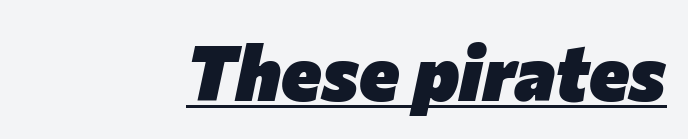
Q: Is the text bold? A: Yes.
Q: Is the text italic (slanted)? A: Yes, it leans right by about 12 degrees.
Q: Is the text underlined? A: Yes.
Q: How is the paragraph aligned? A: Right-aligned.
Q: Is the spacing between letters normal or unusually wide? A: Normal.
Q: Width (condensed, normal, or wide)? A: Normal.
Q: Stroke contrast? A: Low.
Q: x-height? A: Medium.
Q: Monospaced? A: No.
